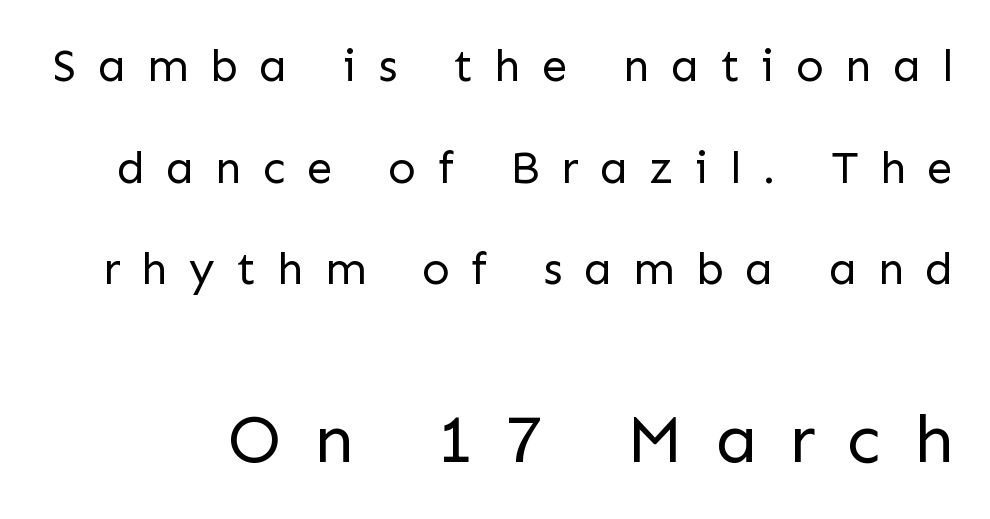
The image shows 69 px regular-weight sans-serif type, upright; set loose line spacing (2.21x), unusually wide letter spacing (+0.46 em), not underlined; the second (bottom) block is 1.5x larger; low stroke contrast and a medium x-height.
